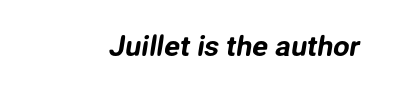
Check where the strokes stop: nothing finishes them off — pure sans. Nobody touched the tracking dial on this one. The letters advance in unequal steps, a hallmark of proportional type. The specimen omits any rule beneath the text block's lines.
